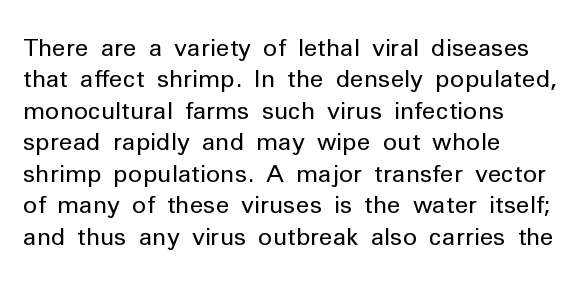
Q: Is the text bold? A: No.
Q: Is the text italic (slanted)? A: No, it is upright.
Q: Is the text underlined? A: No.
Q: How is the paragraph aligned? A: Left-aligned.
Q: Is the spacing between letters normal or unusually wide? A: Normal.
Q: Is the spacing between lines tight, normal or loose? A: Normal.
